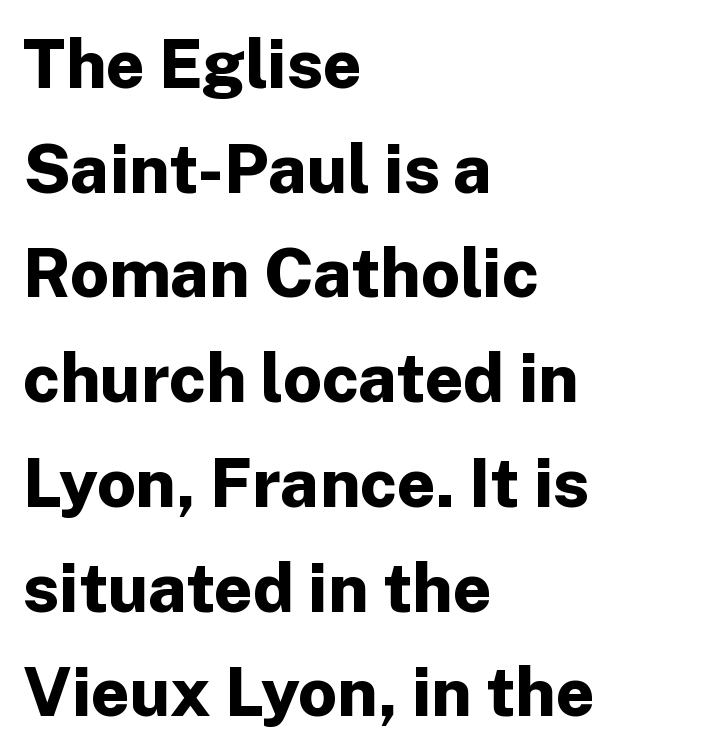
Each row of text sits above clean, open space. The type sits square on the baseline with zero lean. How would I describe the line gaps? Plain and ordinary. The letters advance in unequal steps, a hallmark of proportional type.
